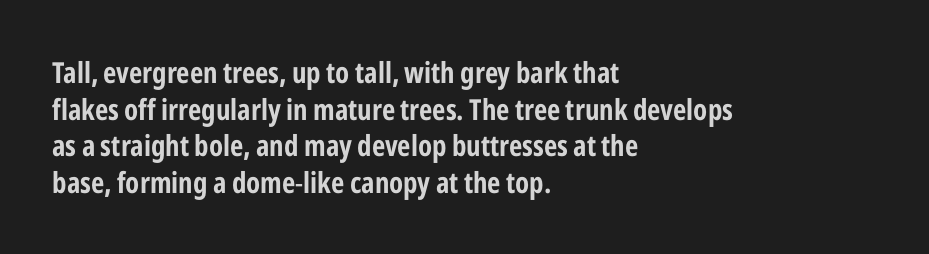
Do the characters align in a grid? No, the font is proportional. The letters stand straight up with perfectly vertical stems. If you drew a ruler down the left edge, every line would touch it. The space between consecutive lines is moderate. Underline: absent. The face used here is a sans, in the tradition of grotesques and geometrics.
